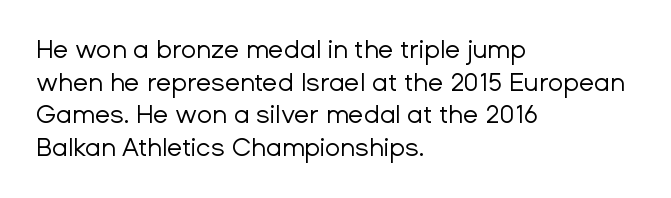
What's the leading like? Ordinary, nothing unusual. The passage shown has conventional tracking throughout. The typography opts for an upright posture over an oblique one. The passage is arranged the way most books set body copy — flush left.
